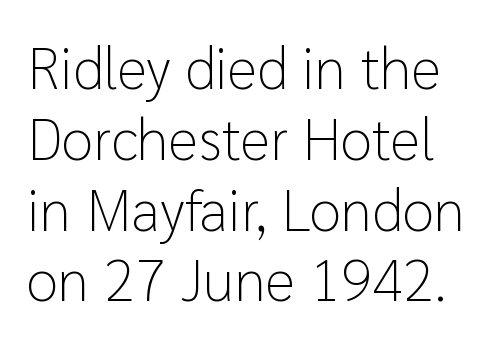
Nobody drew a line under any word here. Short note: letters normally spaced. Here the designer chose a conventional face with non-uniform glyph widths. The strokes are not fattened; the text isn't bold.
